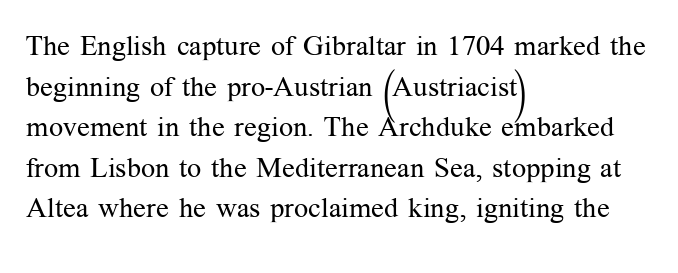
The image shows 28 px regular-weight serif type, upright; set left-aligned, normal line spacing (1.45x), normal letter spacing, not underlined; medium stroke contrast and a medium x-height.
